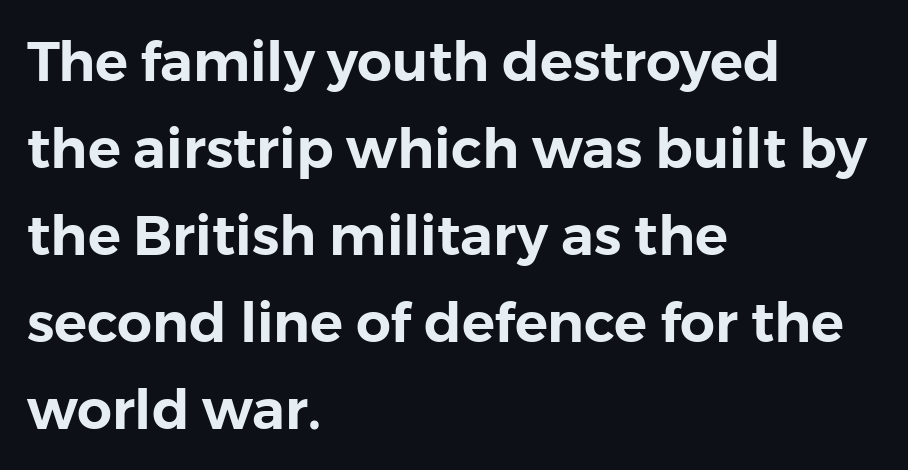
The line texture is even and compact thanks to regular tracking. Nope, not italic — everything's standing straight. What's the leading like? Ordinary, nothing unusual. A bare baseline throughout the passage.
